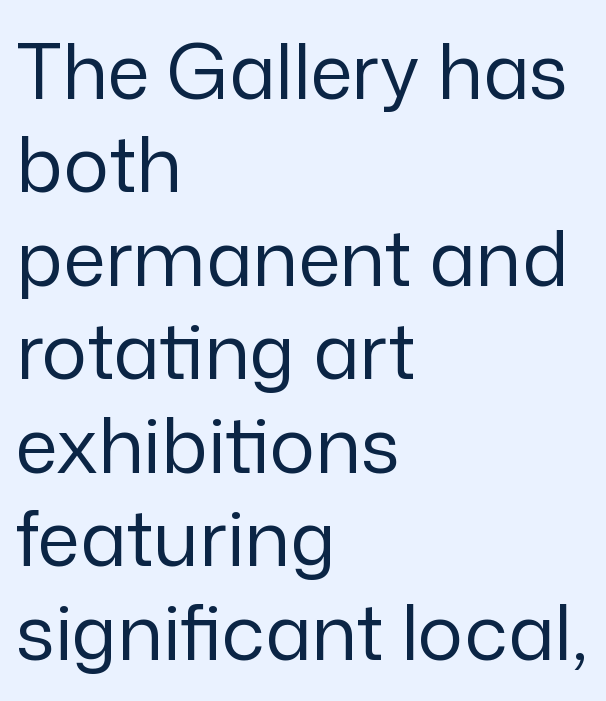
The image shows 76 px regular-weight sans-serif type, upright; set left-aligned, line spacing 1.23x, normal letter spacing, not underlined; low stroke contrast and a medium x-height.
